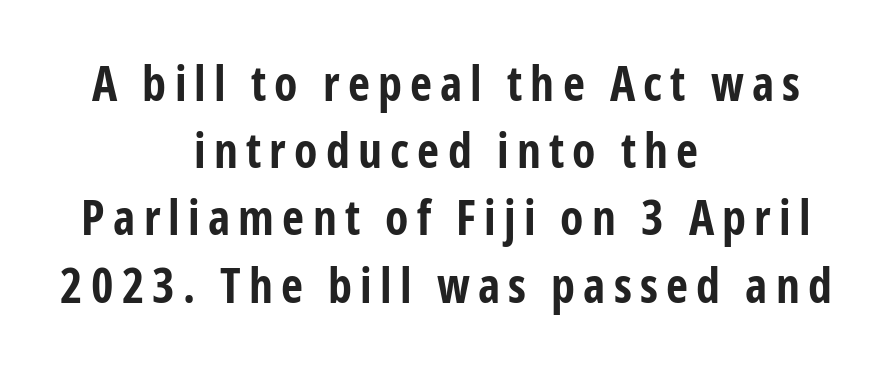
Q: Is the text bold? A: Yes.
Q: Is the text italic (slanted)? A: No, it is upright.
Q: Is the typeface a serif or a sans-serif typeface? A: Sans-serif.
Q: Is the text underlined? A: No.
Q: How is the paragraph aligned? A: Centered.
Q: Is the spacing between lines tight, normal or loose? A: Normal.
Q: Width (condensed, normal, or wide)? A: Condensed.
Q: Stroke contrast? A: Low.
Q: x-height? A: Medium.
Q: Monospaced? A: No.
